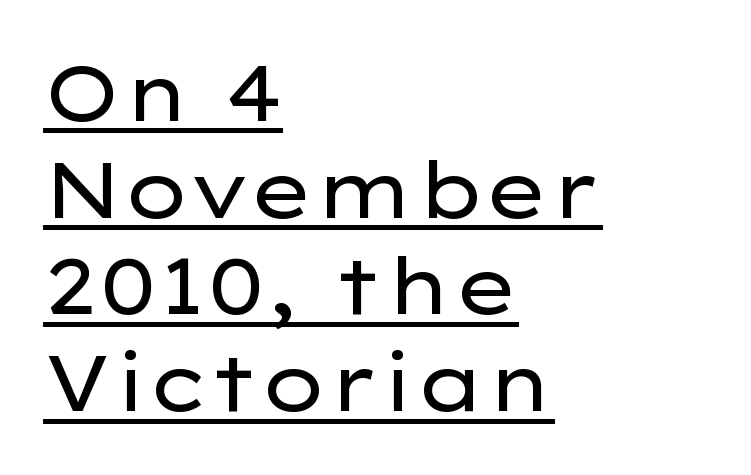
Q: Is the text bold? A: No.
Q: Is the text italic (slanted)? A: No, it is upright.
Q: Is the typeface a serif or a sans-serif typeface? A: Sans-serif.
Q: Is the text underlined? A: Yes.
Q: How is the paragraph aligned? A: Left-aligned.
Q: Is the spacing between letters normal or unusually wide? A: Normal.
Q: Width (condensed, normal, or wide)? A: Wide.
Q: Stroke contrast? A: Low.
Q: x-height? A: Medium.
Q: Monospaced? A: No.
